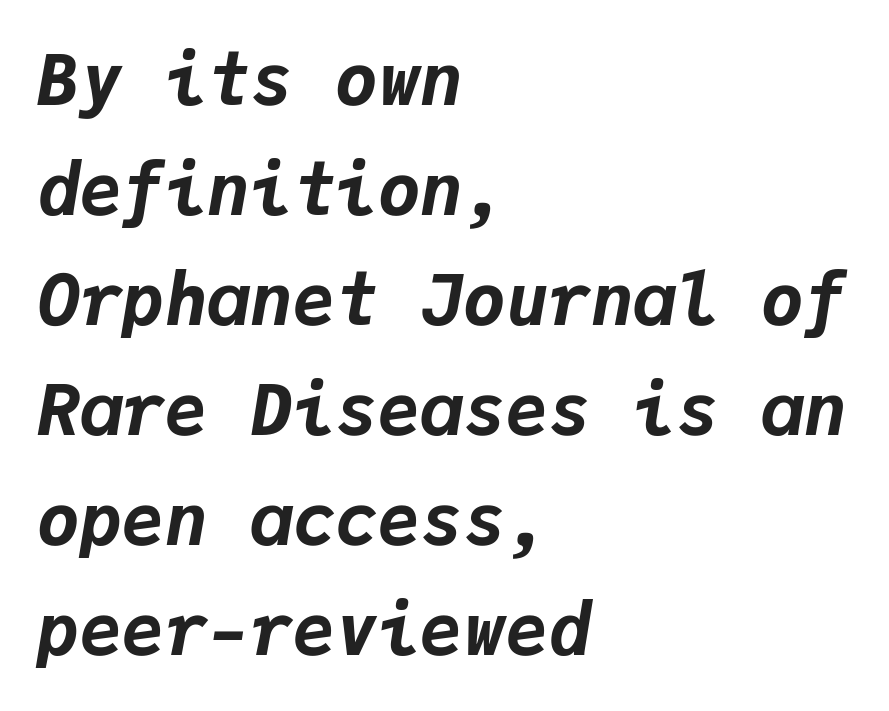
Q: Is the text bold? A: Yes.
Q: Is the text italic (slanted)? A: Yes, it leans right by about 9 degrees.
Q: Is the text underlined? A: No.
Q: How is the paragraph aligned? A: Left-aligned.
Q: Is the spacing between letters normal or unusually wide? A: Normal.
Q: Is the spacing between lines tight, normal or loose? A: Normal.
Q: Width (condensed, normal, or wide)? A: Normal.
Q: Stroke contrast? A: Low.
Q: x-height? A: Medium.
Q: Monospaced? A: Yes.
